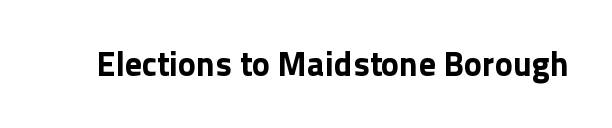
{"serif": "no", "italic": "no", "bold": "yes", "weight": "bold", "width": "normal", "x_height": "medium", "monospaced": "no", "underline": "no", "letter_spacing": "normal", "letter_spacing_em": 0.0, "glyph_px": 34}
